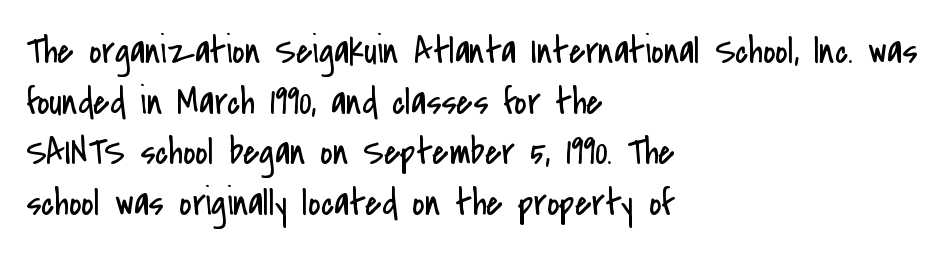
Compared with a typical body face, this is equally light or lighter still. Each line starts at the same left margin while the right side varies. Observe the ordinary spacing: letters are neighbours, not strangers. Every character sits straight up, as roman type does. Each letter keeps its own natural width here, so spacing adapts to shape. The face used here is a sans, in the tradition of grotesques and geometrics.
